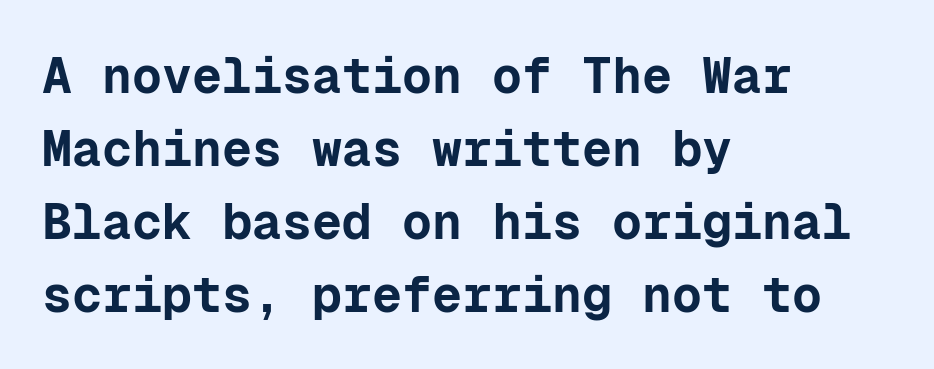
The image shows 50 px bold sans-serif type, upright, monospaced; set left-aligned, normal line spacing (1.46x), normal letter spacing, not underlined; low stroke contrast and a medium x-height.
